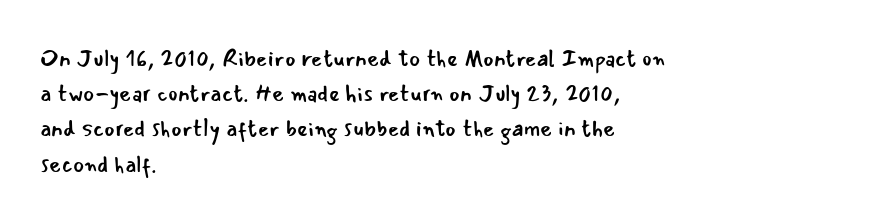
{"italic": "no", "bold": "no", "underline": "no", "align": "left", "line_spacing": "normal", "line_spacing_ratio": 1.53, "letter_spacing": "normal", "letter_spacing_em": 0.0, "glyph_px": 23}
